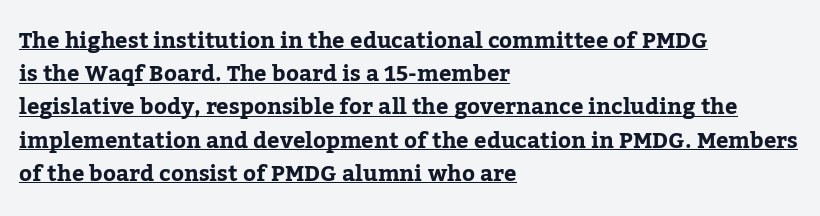
{"italic": "no", "bold": "yes", "underline": "yes", "align": "left", "line_spacing": "normal", "line_spacing_ratio": 1.51, "letter_spacing": "normal", "letter_spacing_em": 0.0, "glyph_px": 22}
